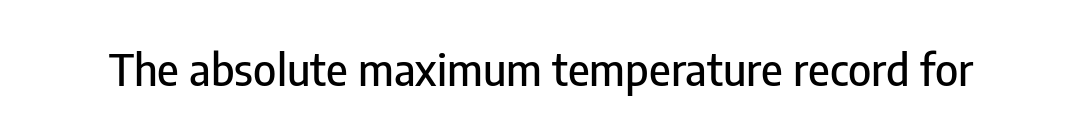
{"serif": "no", "italic": "no", "width": "condensed", "stroke_contrast": "low", "x_height": "medium", "monospaced": "no", "underline": "no", "letter_spacing": "normal", "letter_spacing_em": 0.0, "glyph_px": 44}
